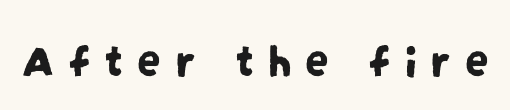
{"serif": "no", "width": "condensed", "stroke_contrast": "low", "x_height": "large", "monospaced": "no", "underline": "no", "letter_spacing": "wide", "letter_spacing_em": 0.28, "glyph_px": 48}
